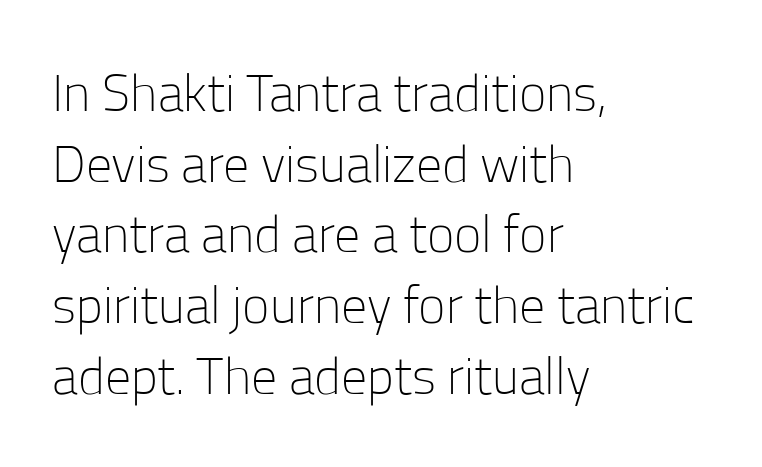
Students, note that the glyphs here touch the page at normal intervals. Nothing heavy about these letters — not bold at all. The passage shown is typed in a proportional face where columns would drift. The typesetter chose a ragged-right arrangement here.
